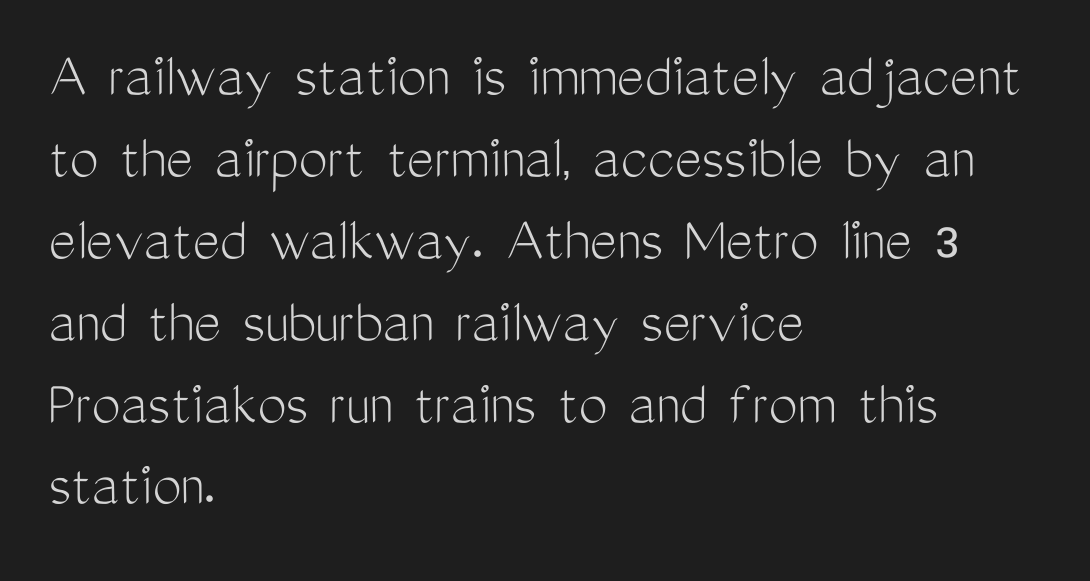
If you measured baseline to baseline, you'd find a middling distance. Is this a fixed-width face? No — the glyphs have proportional, varying widths. Type without underlining. The weight would be labelled regular, book, light, or lighter still.
